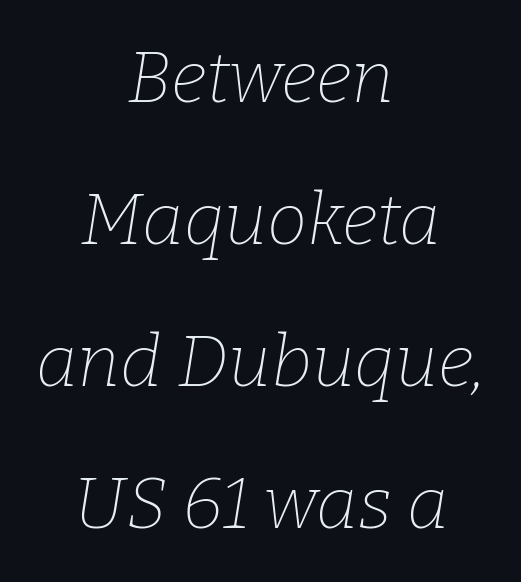
A quiet, ordinary-to-light weight characterises the typeface. Style check: oblique. This rendering uses center alignment, leaving both contours irregular but symmetric. You could not count columns in this text — the font is proportionally spaced. No extra tracking has been applied to these lines. Letters rest on an invisible, unmarked baseline.
